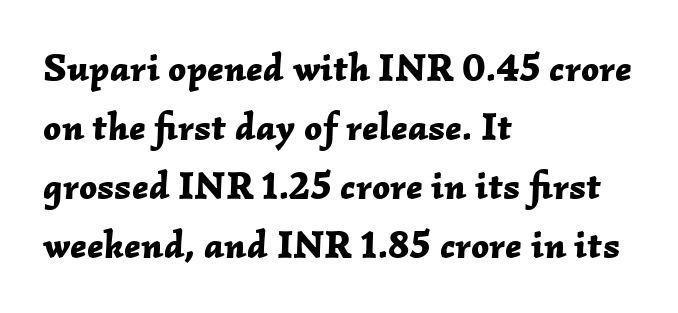
Q: Is the text bold? A: Yes.
Q: Is the text italic (slanted)? A: Yes, it leans right by about 2 degrees.
Q: Is the text underlined? A: No.
Q: How is the paragraph aligned? A: Left-aligned.
Q: Is the spacing between letters normal or unusually wide? A: Normal.
Q: Is the spacing between lines tight, normal or loose? A: Normal.
Q: Width (condensed, normal, or wide)? A: Normal.
Q: Stroke contrast? A: Low.
Q: x-height? A: Medium.
Q: Monospaced? A: No.
